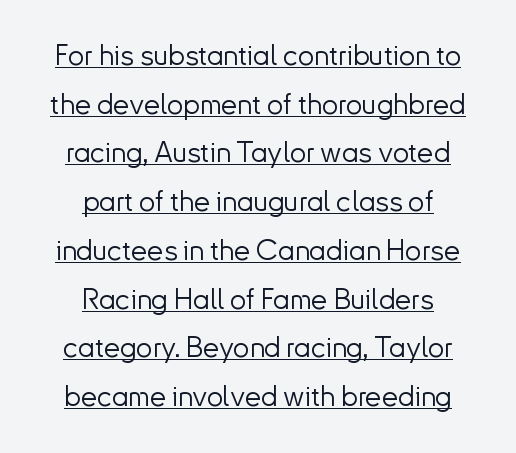
{"serif": "no", "italic": "no", "bold": "no", "weight": "light", "width": "normal", "stroke_contrast": "low", "x_height": "small", "monospaced": "no", "underline": "yes", "align": "center", "line_spacing": "normal", "line_spacing_ratio": 1.68, "letter_spacing": "normal", "letter_spacing_em": 0.0, "glyph_px": 29}
